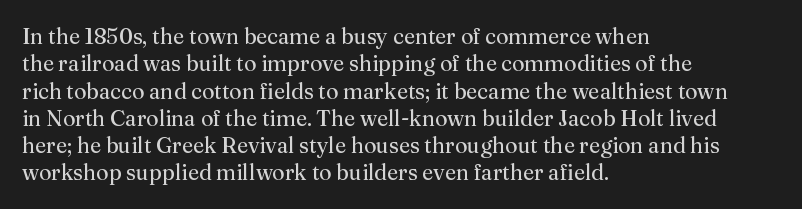
Q: Is the text bold? A: No.
Q: Is the text italic (slanted)? A: No, it is upright.
Q: Is the text underlined? A: No.
Q: How is the paragraph aligned? A: Left-aligned.
Q: Is the spacing between letters normal or unusually wide? A: Normal.
